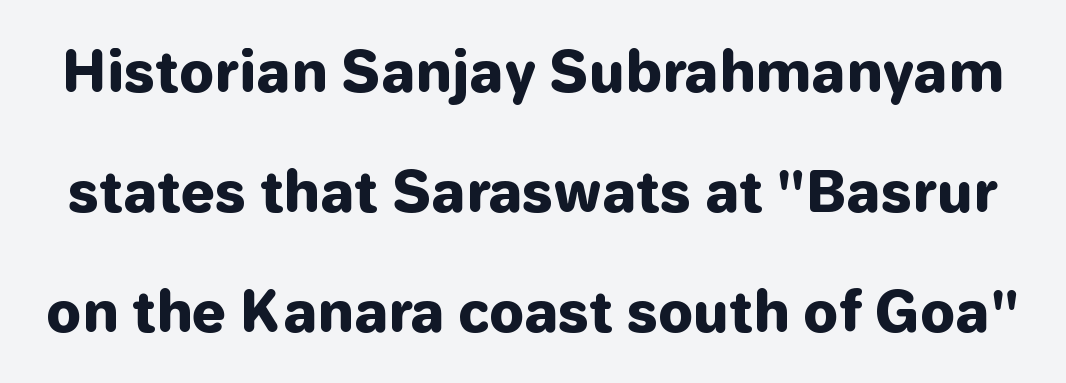
{"serif": "no", "italic": "no", "bold": "yes", "weight": "heavy", "width": "normal", "stroke_contrast": "low", "x_height": "medium", "monospaced": "no", "underline": "no", "line_spacing": "loose", "line_spacing_ratio": 2.18, "letter_spacing": "normal", "letter_spacing_em": 0.0, "glyph_px": 55}
